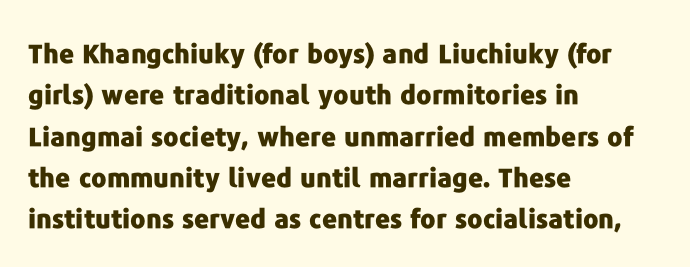
The image shows 26 px bold type, upright; set left-aligned, normal line spacing (1.59x), normal letter spacing, not underlined.
